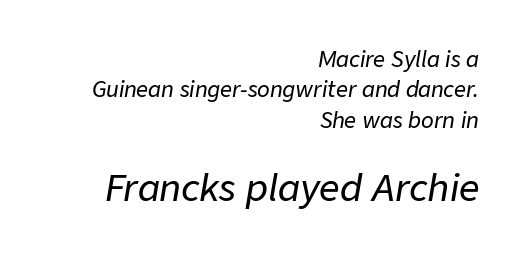
Q: Is the text italic (slanted)? A: Yes, it leans right by about 9 degrees.
Q: Is the text underlined? A: No.
Q: How is the paragraph aligned? A: Right-aligned.
Q: Is the spacing between letters normal or unusually wide? A: Normal.
Q: Is the spacing between lines tight, normal or loose? A: Normal.
Q: Which block of text is set in a larger size, the first (top) or the second (bottom)? A: The second (bottom) one.
Q: Width (condensed, normal, or wide)? A: Normal.
Q: Stroke contrast? A: Low.
Q: x-height? A: Medium.
Q: Monospaced? A: No.
